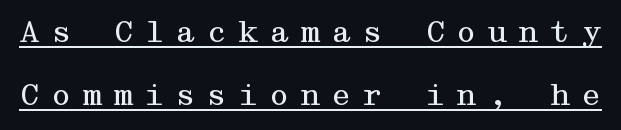
The image shows 30 px regular-weight, wide serif type, upright; set loose line spacing (2.11x), unusually wide letter spacing (+0.34 em), underlined; medium stroke contrast and a medium x-height.
